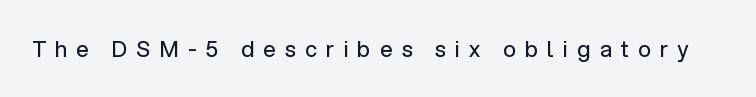
The image shows 22 px text type, upright; set unusually wide letter spacing (+0.42 em), not underlined.
